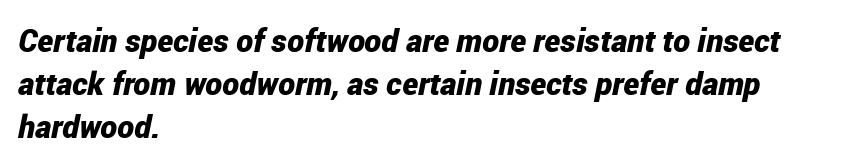
The image shows 32 px bold, condensed type, italic (leaning right); set left-aligned, normal line spacing (1.34x), normal letter spacing, not underlined; low stroke contrast and a medium x-height.
